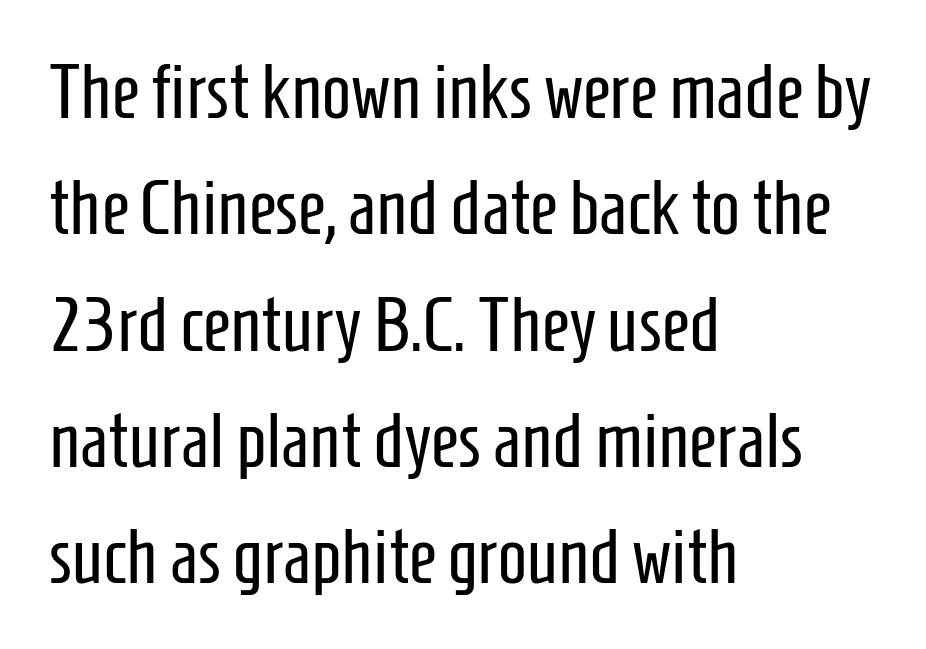
The image shows 77 px regular-weight, condensed sans-serif type, upright; set left-aligned, normal line spacing (1.51x), normal letter spacing, not underlined; low stroke contrast and a medium x-height.
